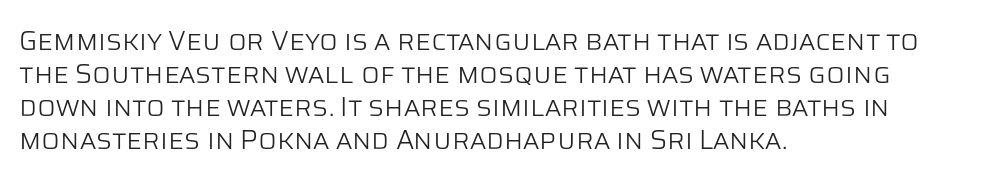
The type sits square on the baseline with zero lean. All the whitespace from short lines collects on the right. Students, note that the glyphs here touch the page at normal intervals. Weight class: somewhere from thin through regular. The foot of each line stays bare and open.
